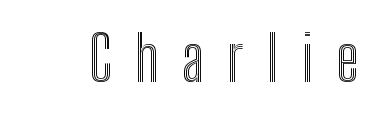
Quick note: not italic, upright. The letters advance in unequal steps, a hallmark of proportional type. Honestly, there is no underline to notice here at all. Each word looks stretched out because of the extra space between its letters.
